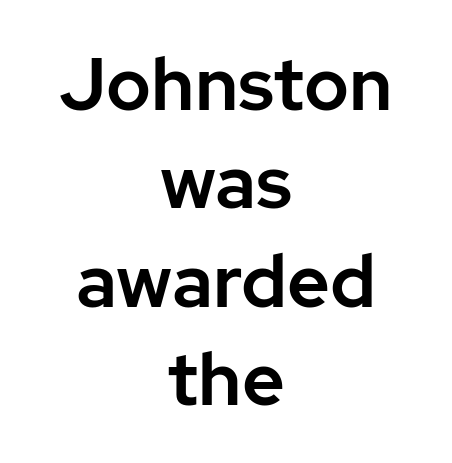
Q: Is the text italic (slanted)? A: No, it is upright.
Q: Is the typeface a serif or a sans-serif typeface? A: Sans-serif.
Q: Is the text underlined? A: No.
Q: How is the paragraph aligned? A: Centered.
Q: Is the spacing between letters normal or unusually wide? A: Normal.
Q: Is the spacing between lines tight, normal or loose? A: Normal.
Q: Width (condensed, normal, or wide)? A: Normal.
Q: Stroke contrast? A: Low.
Q: x-height? A: Medium.
Q: Monospaced? A: No.
